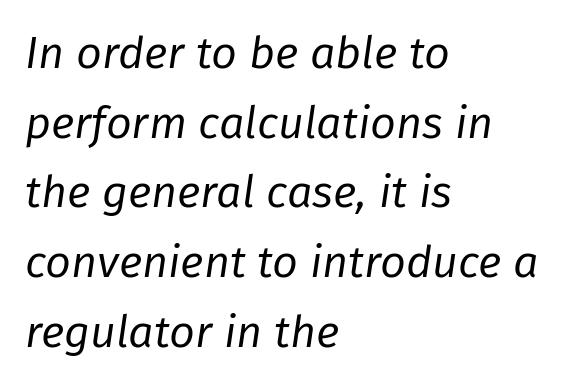
Descender tails drop into unmarked territory. The block of text has a typical density, with ordinary space between rows. Here the designer chose a conventional face with non-uniform glyph widths. These glyphs show unthickened strokes, regular width or finer.
